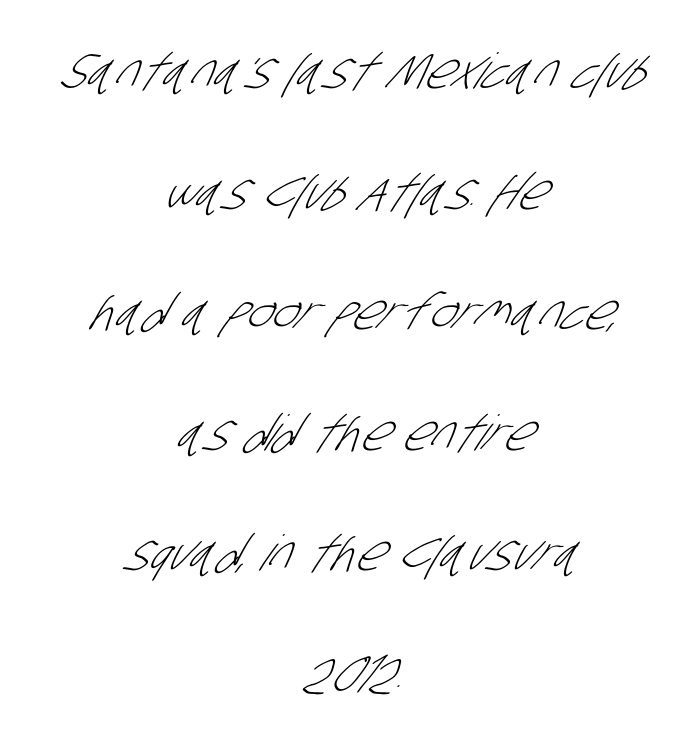
{"serif": "no", "bold": "no", "weight": "light", "width": "condensed", "stroke_contrast": "low", "x_height": "large", "monospaced": "no", "underline": "no", "align": "center", "line_spacing": "loose", "line_spacing_ratio": 2.46, "letter_spacing": "normal", "letter_spacing_em": 0.0, "glyph_px": 49}
